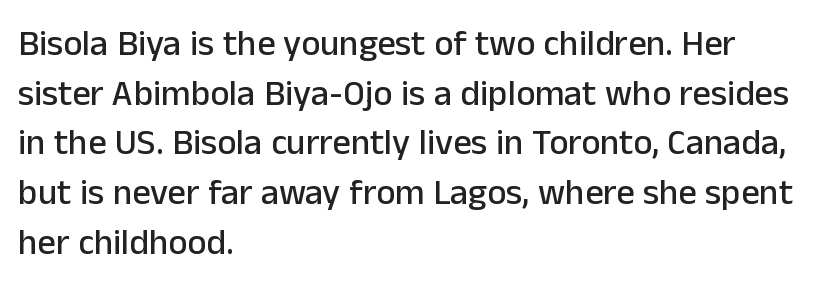
{"serif": "no", "italic": "no", "width": "normal", "stroke_contrast": "low", "x_height": "medium", "monospaced": "no", "underline": "no", "align": "left", "line_spacing": "normal", "line_spacing_ratio": 1.38, "letter_spacing": "normal", "letter_spacing_em": 0.0, "glyph_px": 36}
